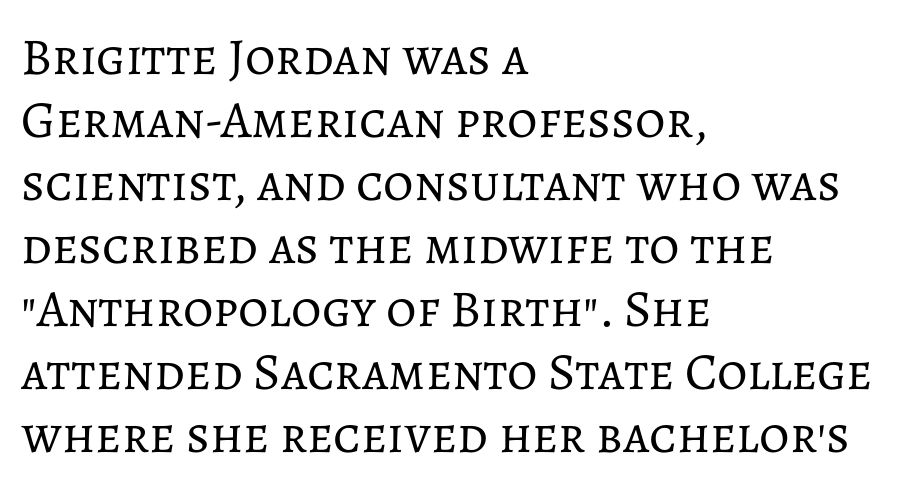
{"italic": "no", "bold": "no", "weight": "regular", "width": "normal", "stroke_contrast": "low", "x_height": "medium", "monospaced": "no", "underline": "no", "align": "left", "line_spacing_ratio": 1.21, "letter_spacing": "normal", "letter_spacing_em": 0.0, "glyph_px": 52}
